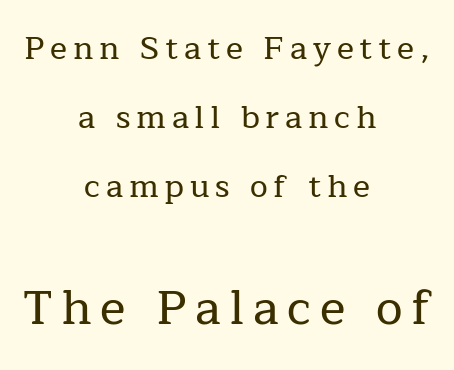
{"serif": "yes", "italic": "no", "width": "normal", "stroke_contrast": "low", "x_height": "medium", "monospaced": "no", "underline": "no", "align": "center", "line_spacing": "loose", "line_spacing_ratio": 2.16, "larger_block": "second", "size_ratio": 1.5, "glyph_px": 48}
